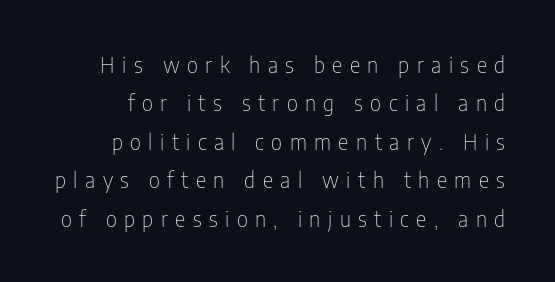
Q: Is the text bold? A: No.
Q: Is the text italic (slanted)? A: No, it is upright.
Q: Is the text underlined? A: No.
Q: Is the spacing between letters normal or unusually wide? A: Unusually wide.
